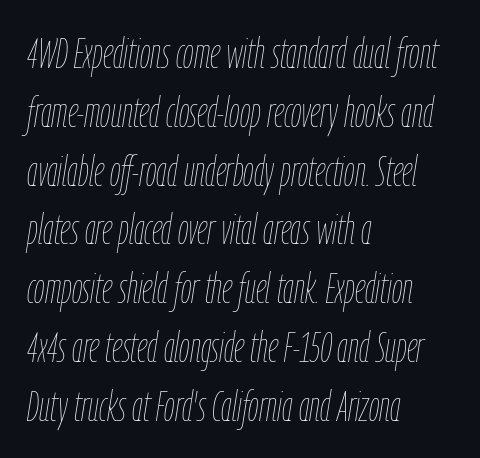
Q: Is the text bold? A: No.
Q: Is the text italic (slanted)? A: Yes, it leans right by about 9 degrees.
Q: Is the text underlined? A: No.
Q: How is the paragraph aligned? A: Left-aligned.
Q: Is the spacing between letters normal or unusually wide? A: Normal.
Q: Is the spacing between lines tight, normal or loose? A: Normal.
Q: Width (condensed, normal, or wide)? A: Condensed.
Q: Stroke contrast? A: Low.
Q: x-height? A: Medium.
Q: Monospaced? A: No.
